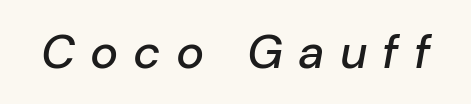
The image shows 47 px text type, italic (leaning right); set unusually wide letter spacing (+0.32 em), not underlined; low stroke contrast and a medium x-height.
